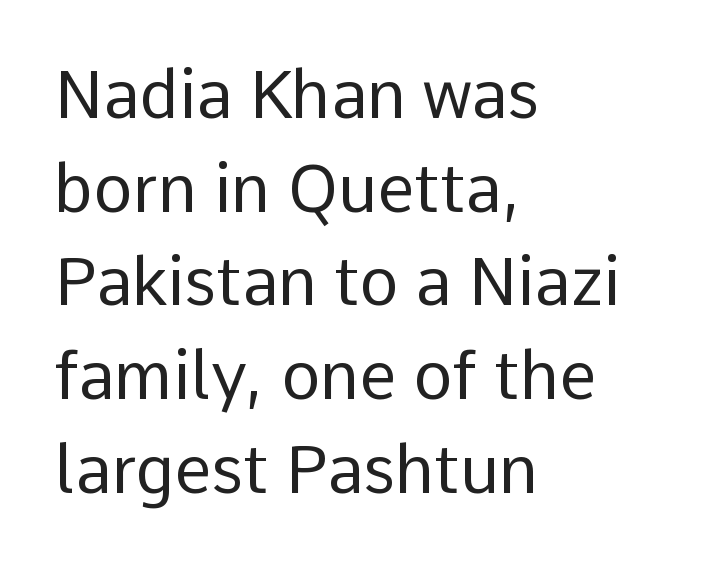
The image shows 66 px regular-weight sans-serif type, upright; set left-aligned, normal line spacing (1.42x), normal letter spacing, not underlined; low stroke contrast and a medium x-height.
